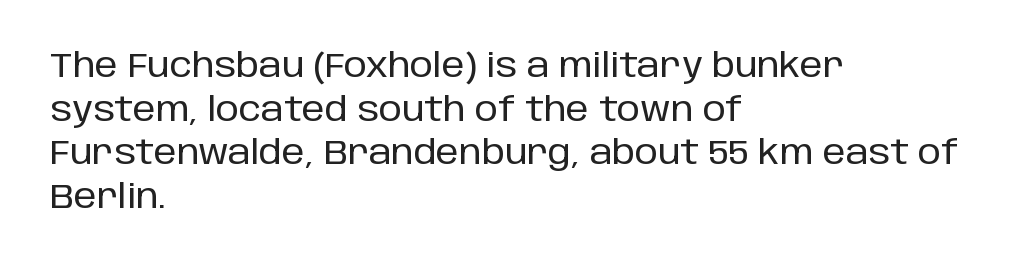
Q: Is the text italic (slanted)? A: No, it is upright.
Q: Is the typeface a serif or a sans-serif typeface? A: Sans-serif.
Q: Is the text underlined? A: No.
Q: How is the paragraph aligned? A: Left-aligned.
Q: Is the spacing between letters normal or unusually wide? A: Normal.
Q: Is the spacing between lines tight, normal or loose? A: Normal.
Q: Width (condensed, normal, or wide)? A: Normal.
Q: Stroke contrast? A: Low.
Q: x-height? A: Large.
Q: Monospaced? A: No.
